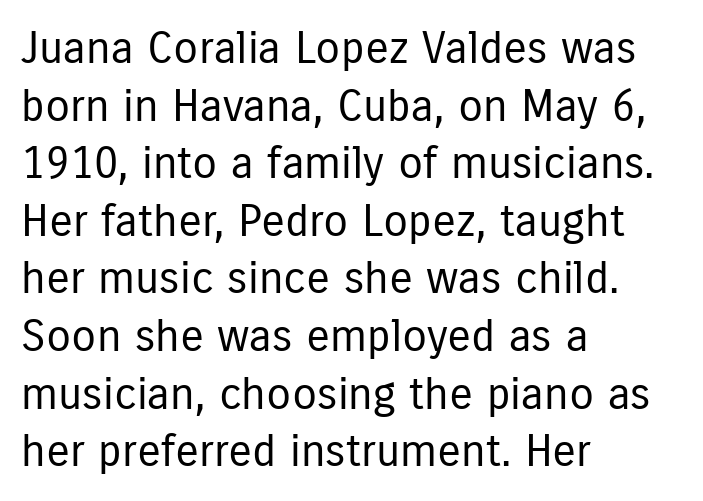
{"serif": "no", "italic": "no", "bold": "no", "weight": "regular", "width": "condensed", "stroke_contrast": "low", "x_height": "medium", "monospaced": "no", "underline": "no", "align": "left", "line_spacing": "normal", "line_spacing_ratio": 1.28, "letter_spacing": "normal", "letter_spacing_em": 0.0, "glyph_px": 45}
